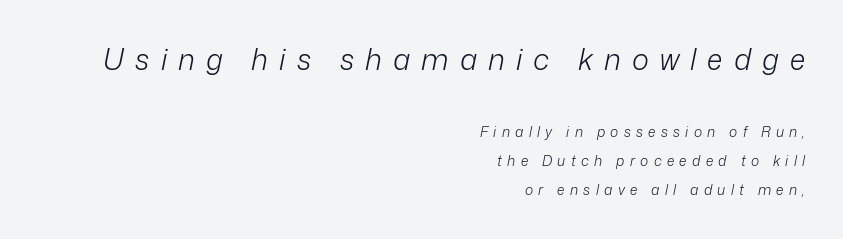
{"italic": "yes", "lean": "right", "slant_degrees": 12, "bold": "no", "weight": "light", "width": "normal", "stroke_contrast": "low", "x_height": "medium", "monospaced": "no", "underline": "no", "align": "right", "line_spacing": "loose", "line_spacing_ratio": 2.07, "letter_spacing": "wide", "letter_spacing_em": 0.38, "larger_block": "first", "size_ratio": 2.07, "glyph_px": 29}
